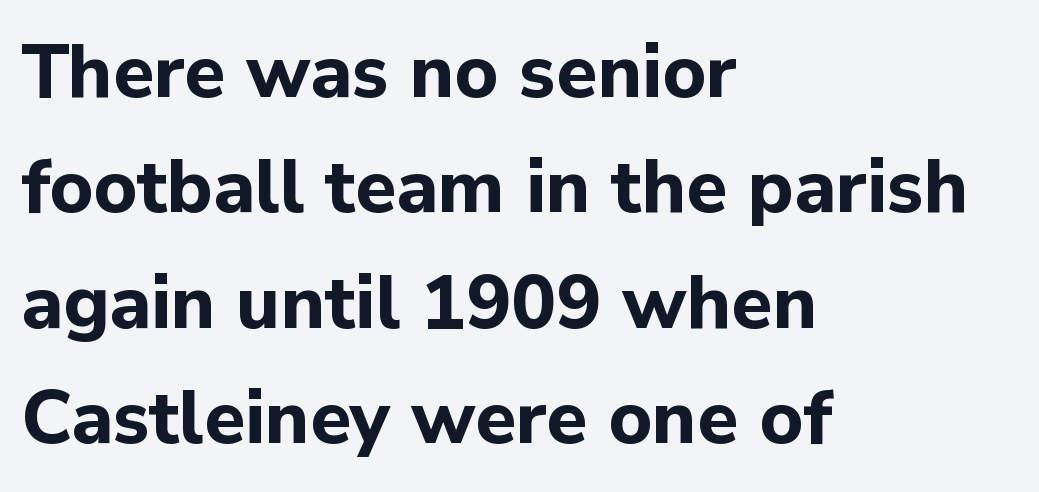
Check the space under the baseline: it is left empty. Rendered with straight, roman letterforms. Is this a fixed-width face? No — the glyphs have proportional, varying widths. The block of text has a typical density, with ordinary space between rows. Does the weight exceed regular? Yes, all the way to bold. Does extra space separate the letters? No, they use regular spacing.
